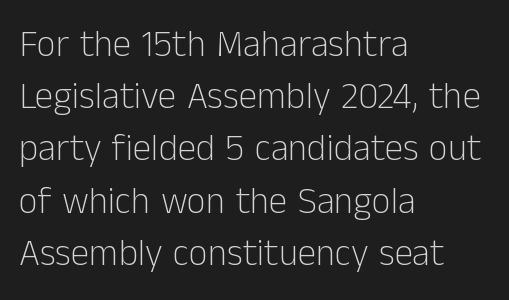
The image shows 37 px light sans-serif type, upright; set left-aligned, normal line spacing (1.41x), normal letter spacing, not underlined; low stroke contrast and a medium x-height.
